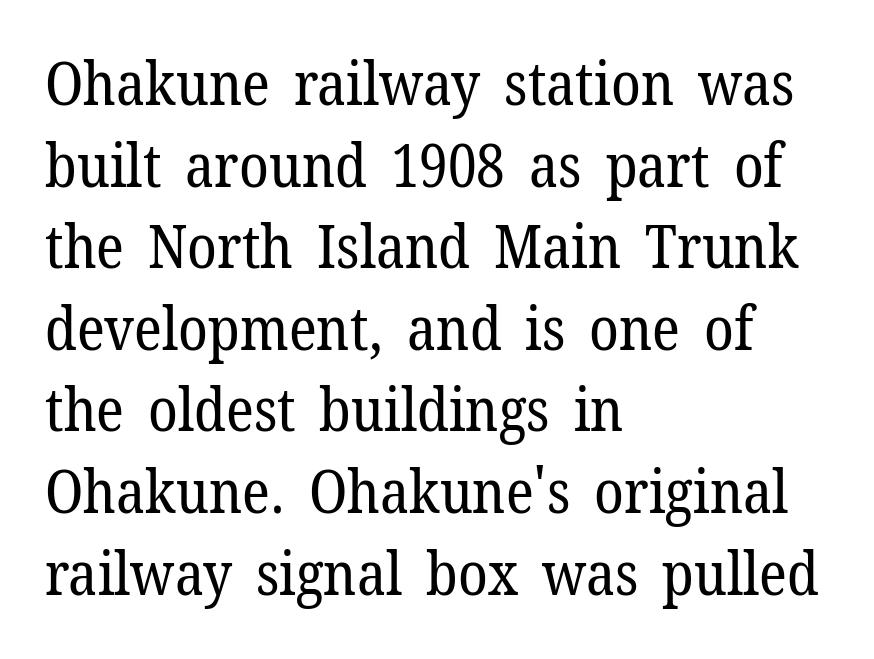
Q: Is the text bold? A: No.
Q: Is the text italic (slanted)? A: No, it is upright.
Q: Is the typeface a serif or a sans-serif typeface? A: Serif.
Q: Is the text underlined? A: No.
Q: How is the paragraph aligned? A: Left-aligned.
Q: Is the spacing between letters normal or unusually wide? A: Normal.
Q: Is the spacing between lines tight, normal or loose? A: Normal.
Q: Width (condensed, normal, or wide)? A: Normal.
Q: Stroke contrast? A: Low.
Q: x-height? A: Medium.
Q: Monospaced? A: No.
